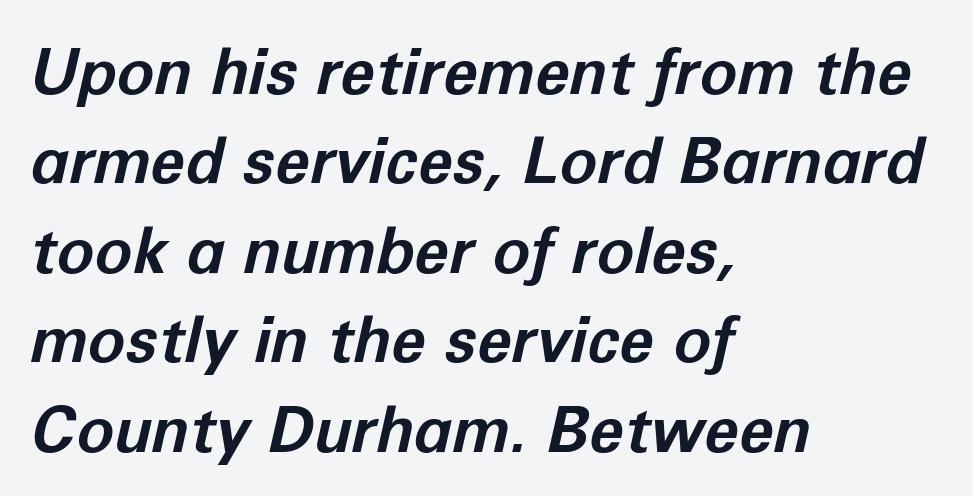
Compared with an ordinary text face, these strokes are far heavier — a full bold. These lines keep a tight, regular rhythm from letter to letter. Proportional: the letters do not fall into vertical columns. The ragged edge is on the right, which tells us the setting is flush left. The zone under the glyphs is completely vacant.
